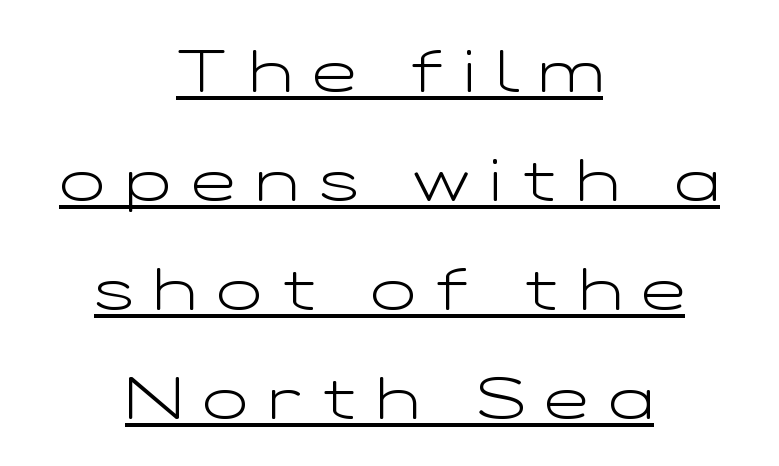
Q: Is the text bold? A: No.
Q: Is the text italic (slanted)? A: No, it is upright.
Q: Is the typeface a serif or a sans-serif typeface? A: Sans-serif.
Q: Is the text underlined? A: Yes.
Q: How is the paragraph aligned? A: Centered.
Q: Is the spacing between letters normal or unusually wide? A: Unusually wide.
Q: Width (condensed, normal, or wide)? A: Wide.
Q: Stroke contrast? A: Low.
Q: x-height? A: Medium.
Q: Monospaced? A: No.
